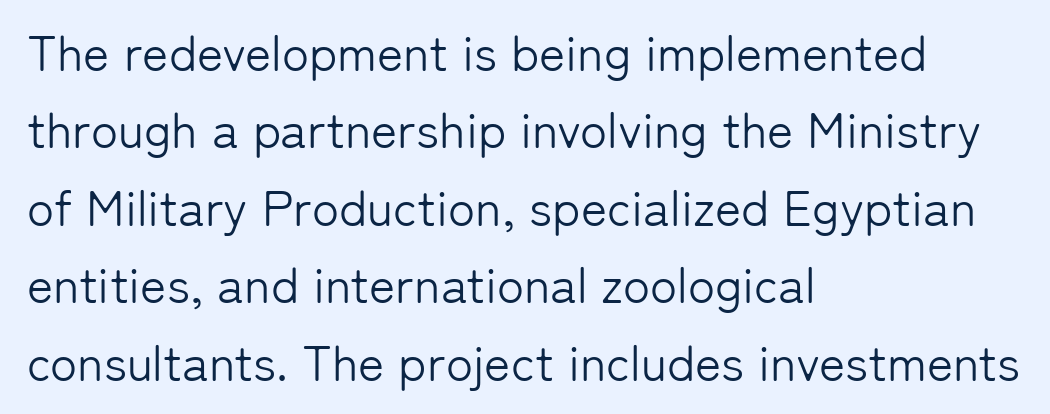
The image shows 50 px light sans-serif type, upright; set left-aligned, normal line spacing (1.55x), normal letter spacing, not underlined; low stroke contrast and a medium x-height.
